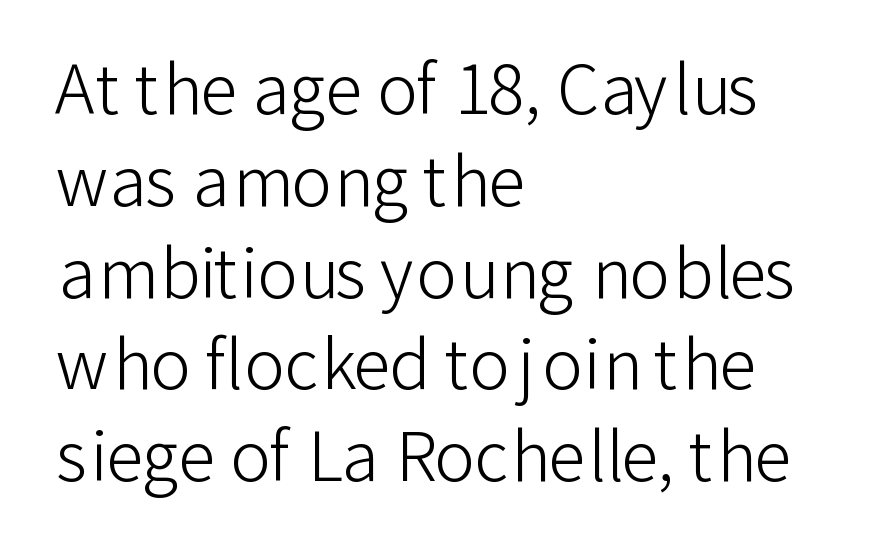
Q: Is the text bold? A: No.
Q: Is the text italic (slanted)? A: No, it is upright.
Q: Is the typeface a serif or a sans-serif typeface? A: Sans-serif.
Q: Is the text underlined? A: No.
Q: How is the paragraph aligned? A: Left-aligned.
Q: Is the spacing between letters normal or unusually wide? A: Normal.
Q: Is the spacing between lines tight, normal or loose? A: Normal.
Q: Width (condensed, normal, or wide)? A: Normal.
Q: Stroke contrast? A: Low.
Q: x-height? A: Medium.
Q: Monospaced? A: No.
